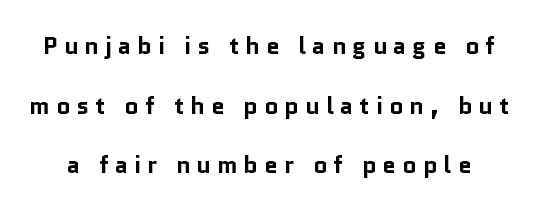
{"italic": "no", "bold": "yes", "underline": "no", "line_spacing": "loose", "line_spacing_ratio": 2.48, "letter_spacing": "wide", "letter_spacing_em": 0.26, "glyph_px": 24}
